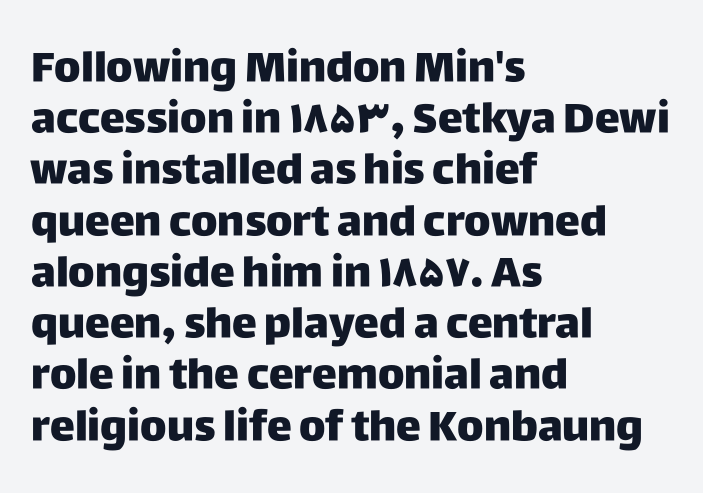
Line starts are locked; line ends wander. Ordinary non-slanted type is in use. The letters carry no serifs — their stems end cleanly without finishing strokes. No extra tracking has been applied to these lines. Spacing verdict: proportional, widths tailored to each character. Letters rest on an invisible, unmarked baseline.
